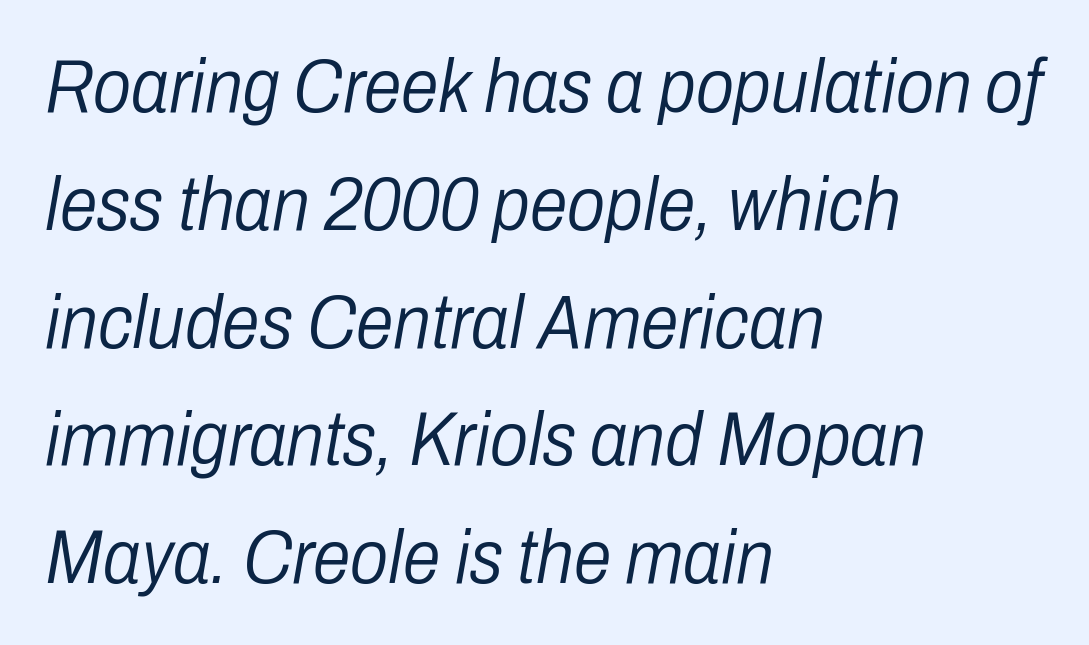
The letters advance in unequal steps, a hallmark of proportional type. Short and long lines alike share a common starting point at left. Look at the tracking — it's just the regular setting, nothing added. Honestly, there is no underline to notice here at all.
